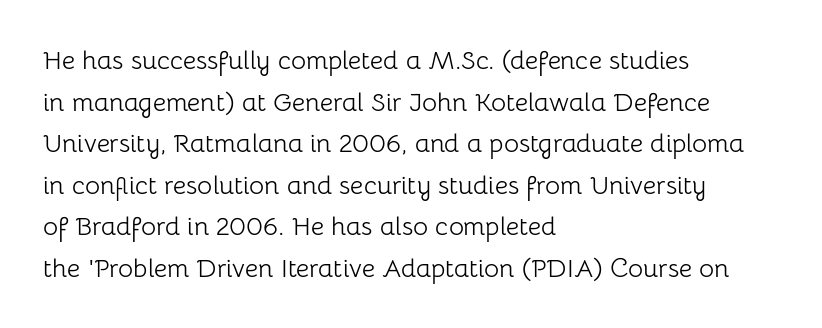
Rule under the text: the space is simply empty. One-word summary of the alignment: left. Stroke thickness stays within the range of a standard reading face or lighter. Rows of type keep a routine distance in the vertical direction. Ascenders rise straight up at ninety degrees. The tracking reads as untouched default to a designer's eye.
